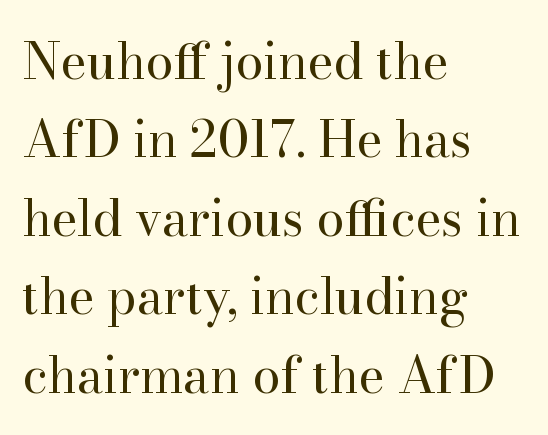
The image shows 50 px regular-weight serif type, upright; set left-aligned, normal line spacing (1.57x), normal letter spacing, not underlined; high stroke contrast and a small x-height.
